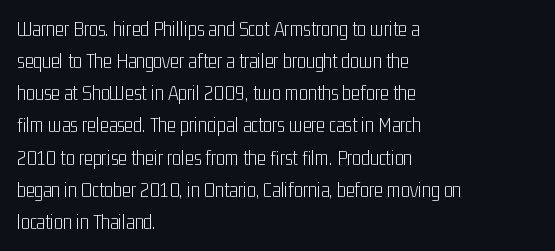
The image shows 21 px text type, upright; set left-aligned, normal line spacing (1.53x), normal letter spacing, not underlined.
